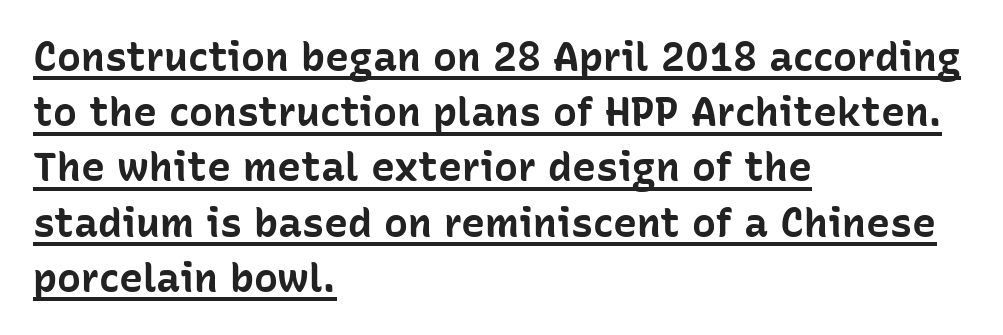
{"serif": "no", "italic": "no", "bold": "yes", "weight": "bold", "width": "normal", "stroke_contrast": "low", "x_height": "medium", "monospaced": "no", "underline": "yes", "align": "left", "line_spacing": "normal", "line_spacing_ratio": 1.38, "letter_spacing": "normal", "letter_spacing_em": 0.0, "glyph_px": 40}
